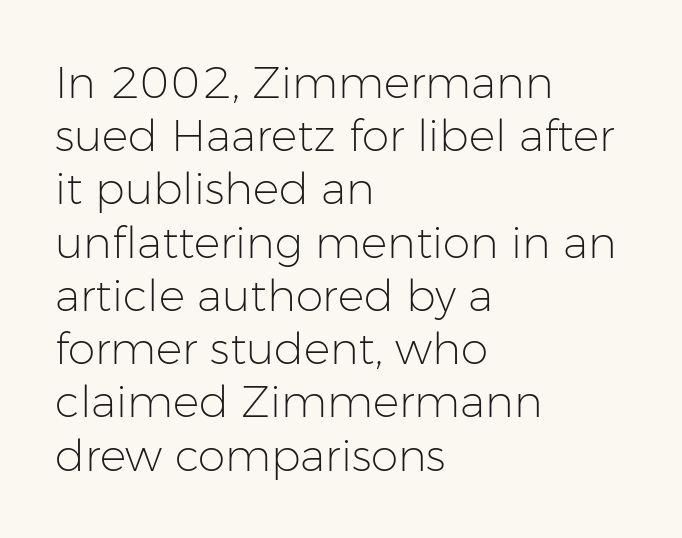
The image shows 44 px light sans-serif type, upright; set left-aligned, line spacing 1.21x, normal letter spacing, not underlined; low stroke contrast and a medium x-height.
